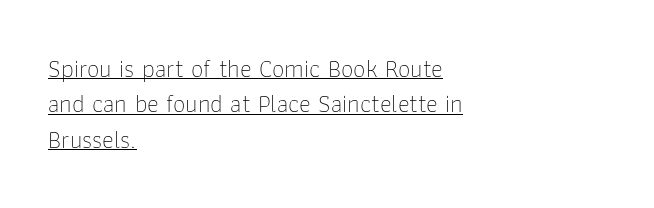
Q: Is the text bold? A: No.
Q: Is the text italic (slanted)? A: No, it is upright.
Q: Is the text underlined? A: Yes.
Q: How is the paragraph aligned? A: Left-aligned.
Q: Is the spacing between letters normal or unusually wide? A: Normal.
Q: Is the spacing between lines tight, normal or loose? A: Normal.
